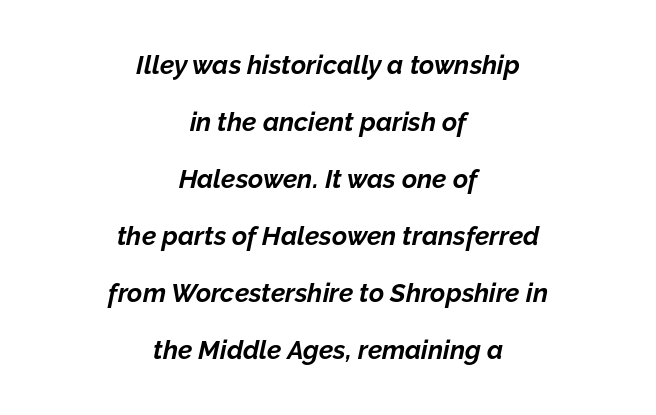
Q: Is the text bold? A: Yes.
Q: Is the text italic (slanted)? A: Yes, it leans right by about 12 degrees.
Q: Is the text underlined? A: No.
Q: How is the paragraph aligned? A: Centered.
Q: Is the spacing between letters normal or unusually wide? A: Normal.
Q: Is the spacing between lines tight, normal or loose? A: Loose.
